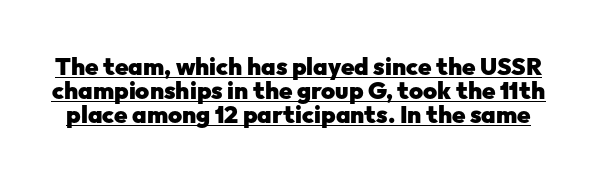
Inter-character spacing is left at the font's built-in metrics. This sample trades vertical openness for compactness between lines. The face used here has the dense, thick strokes of a bold. Notice how a bar underscores the lettering throughout.
